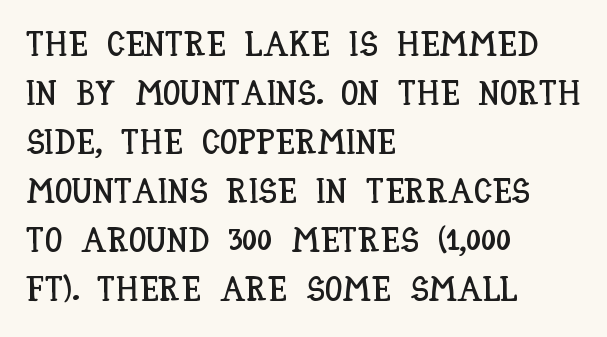
Q: Is the text italic (slanted)? A: No, it is upright.
Q: Is the text underlined? A: No.
Q: How is the paragraph aligned? A: Left-aligned.
Q: Is the spacing between letters normal or unusually wide? A: Normal.
Q: Is the spacing between lines tight, normal or loose? A: Normal.
Q: Width (condensed, normal, or wide)? A: Condensed.
Q: Stroke contrast? A: Low.
Q: x-height? A: Large.
Q: Monospaced? A: No.
